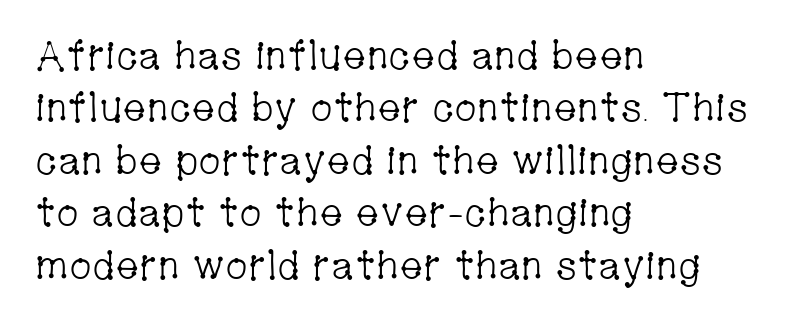
{"serif": "yes", "italic": "no", "bold": "no", "weight": "light", "width": "condensed", "stroke_contrast": "low", "x_height": "medium", "monospaced": "no", "underline": "no", "align": "left", "line_spacing": "normal", "line_spacing_ratio": 1.31, "letter_spacing": "normal", "letter_spacing_em": 0.0, "glyph_px": 40}
